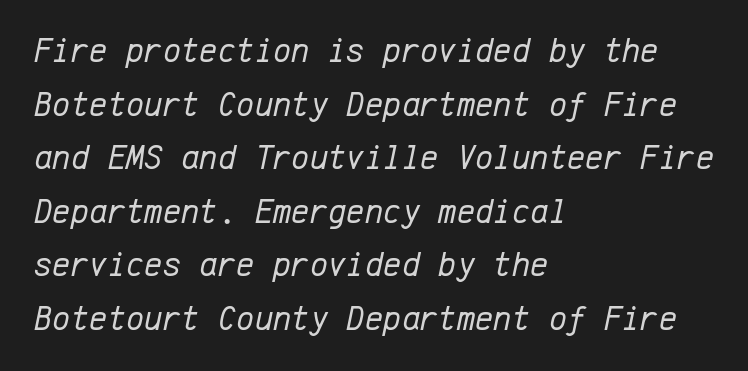
The image shows 35 px regular-weight type, italic (leaning right), monospaced; set left-aligned, normal line spacing (1.53x), normal letter spacing, not underlined; low stroke contrast and a medium x-height.
